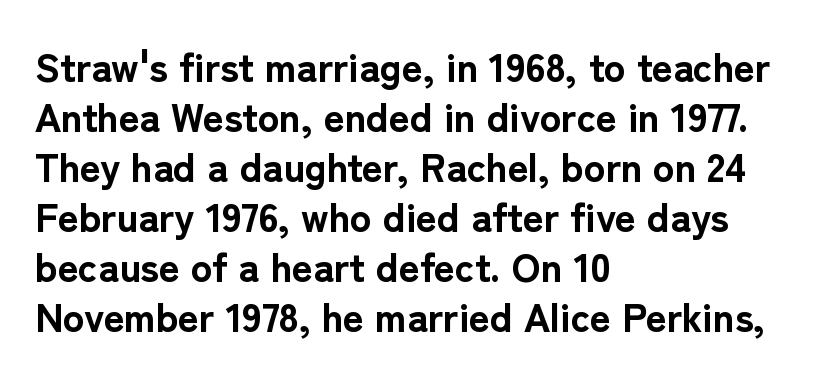
Q: Is the text bold? A: Yes.
Q: Is the text italic (slanted)? A: No, it is upright.
Q: Is the typeface a serif or a sans-serif typeface? A: Sans-serif.
Q: Is the text underlined? A: No.
Q: How is the paragraph aligned? A: Left-aligned.
Q: Is the spacing between letters normal or unusually wide? A: Normal.
Q: Is the spacing between lines tight, normal or loose? A: Normal.
Q: Width (condensed, normal, or wide)? A: Normal.
Q: Stroke contrast? A: Low.
Q: x-height? A: Medium.
Q: Monospaced? A: No.
